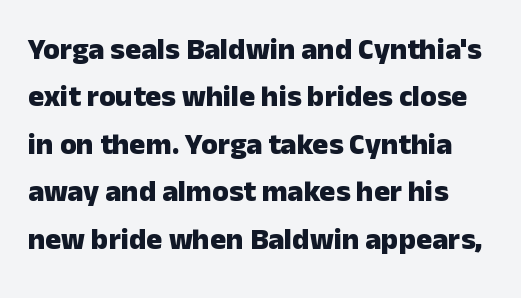
The image shows 30 px heavy sans-serif type, upright; set normal line spacing (1.58x), normal letter spacing, not underlined; low stroke contrast and a medium x-height.
